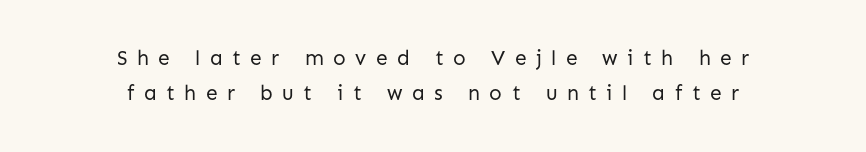
{"italic": "no", "bold": "no", "underline": "no", "align": "center", "line_spacing": "normal", "line_spacing_ratio": 1.67, "letter_spacing": "wide", "letter_spacing_em": 0.45, "glyph_px": 21}
